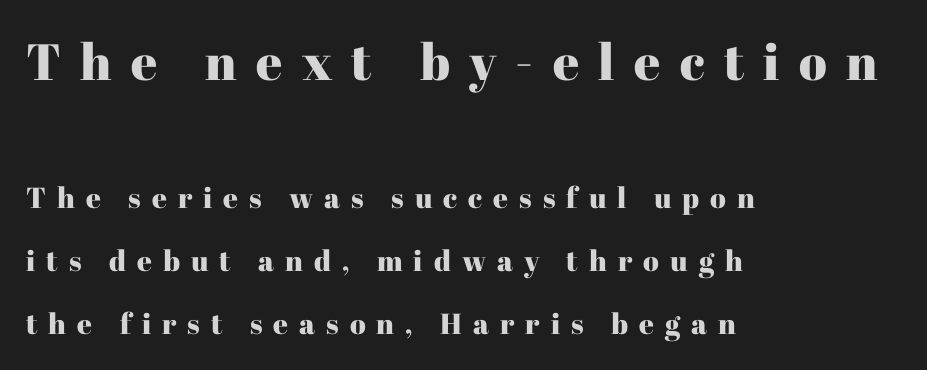
Horizontally, the lines are justified to the leading edge only. A roman cut, with each character standing at attention. The letters in the upper block stand taller than those in the block below. A typesetter would label this face a serif. Clear beneath every line of the passage. These lines are rendered in a variable-pitch font.
